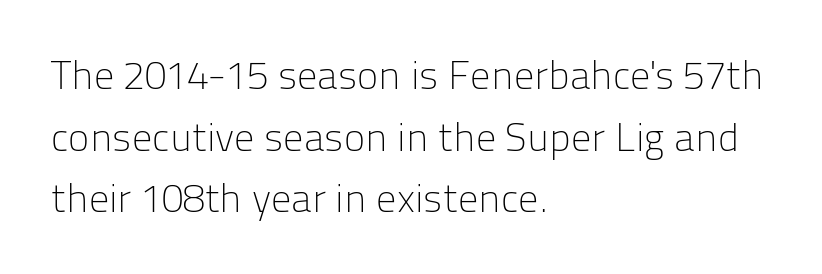
The image shows 40 px light sans-serif type, upright; set left-aligned, normal line spacing (1.54x), normal letter spacing, not underlined; low stroke contrast and a medium x-height.
